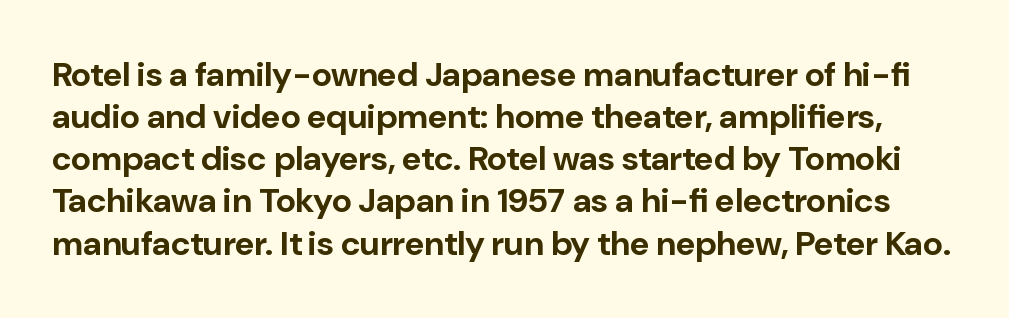
The passage shown is typed in a proportional face where columns would drift. Nobody touched the tracking dial on this one. Descender tails drop into unmarked territory. A sans-serif font was chosen for this passage. Unlike italic type, these characters show no tilt at all. The rendering uses a bold face; every stroke is thick and dark.
